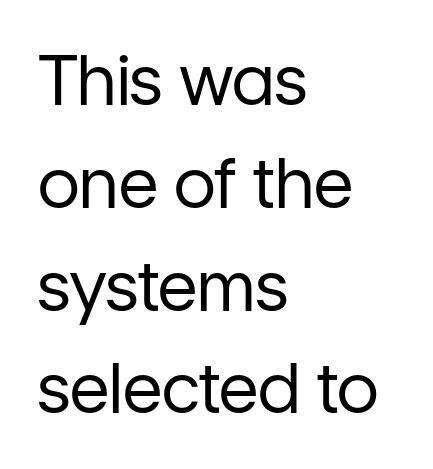
The image shows 69 px regular-weight sans-serif type, upright; set left-aligned, normal line spacing (1.49x), normal letter spacing, not underlined; low stroke contrast and a medium x-height.
